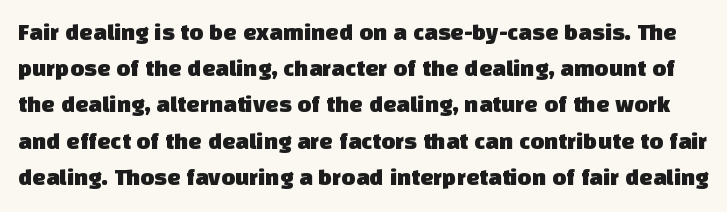
{"underline": "no", "line_spacing": "normal", "line_spacing_ratio": 1.51, "letter_spacing": "normal", "letter_spacing_em": 0.0, "glyph_px": 24}
